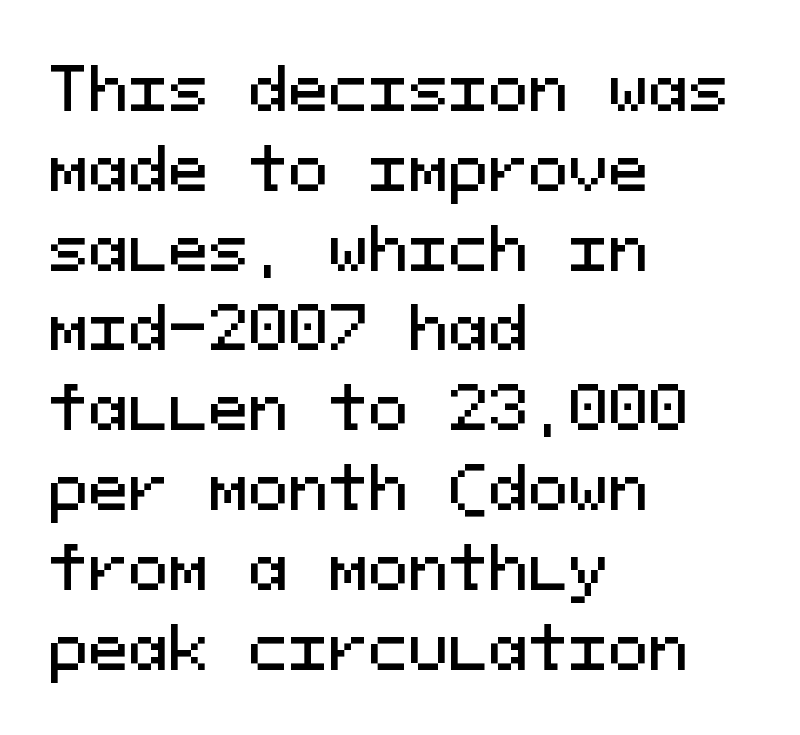
Caption: multi-line text, flush left, ragged right. Tracking here is standard; glyphs follow each other at the usual distance. What's the leading like? Ordinary, nothing unusual. A typesetter would call this monospace, since all characters share one set width. In terms of posture, this sample is upright. Rule under the text: the space is simply empty.
